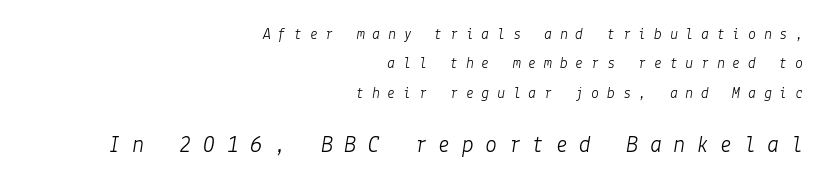
Stems and bowls with no extra thickness — not bold. The zone under the glyphs is completely vacant. Italic? Definitely — the glyphs are oblique. The passage is arranged like a letterhead date or caption credit — flush right. The tracking jumps out immediately: characters are airy and widely separated. Size contrast runs from small at the top to large at the bottom.
